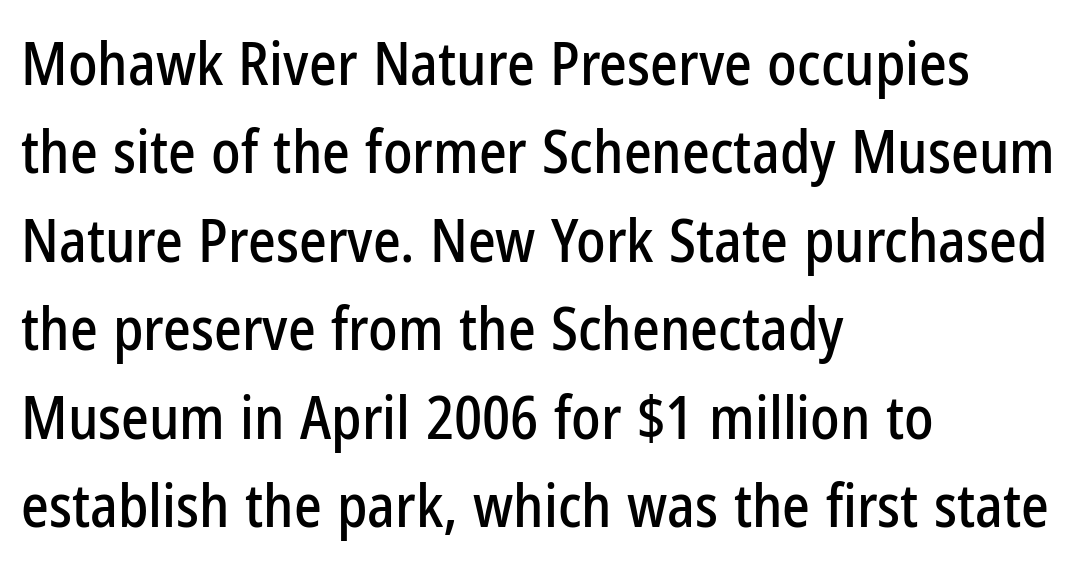
Q: Is the text italic (slanted)? A: No, it is upright.
Q: Is the typeface a serif or a sans-serif typeface? A: Sans-serif.
Q: Is the text underlined? A: No.
Q: How is the paragraph aligned? A: Left-aligned.
Q: Is the spacing between letters normal or unusually wide? A: Normal.
Q: Is the spacing between lines tight, normal or loose? A: Normal.
Q: Width (condensed, normal, or wide)? A: Condensed.
Q: Stroke contrast? A: Low.
Q: x-height? A: Medium.
Q: Monospaced? A: No.
